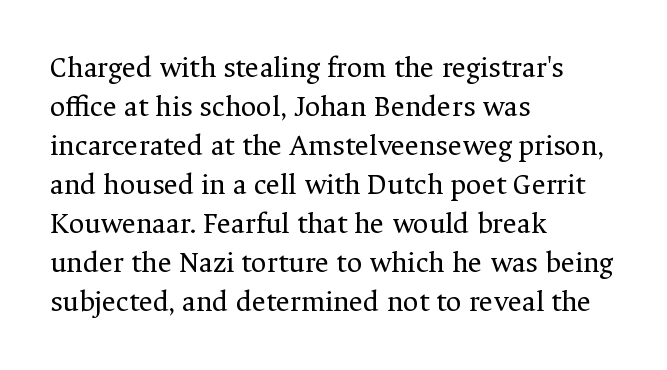
Q: Is the text bold? A: No.
Q: Is the text italic (slanted)? A: No, it is upright.
Q: Is the typeface a serif or a sans-serif typeface? A: Serif.
Q: Is the text underlined? A: No.
Q: How is the paragraph aligned? A: Left-aligned.
Q: Is the spacing between letters normal or unusually wide? A: Normal.
Q: Is the spacing between lines tight, normal or loose? A: Normal.
Q: Width (condensed, normal, or wide)? A: Normal.
Q: Stroke contrast? A: Medium.
Q: x-height? A: Medium.
Q: Monospaced? A: No.
